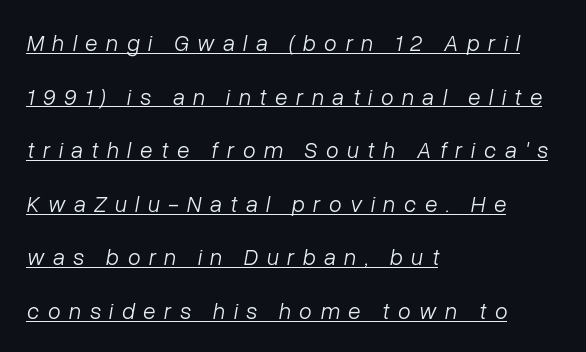
{"italic": "yes", "lean": "right", "slant_degrees": 10, "bold": "no", "underline": "yes", "align": "left", "line_spacing": "loose", "line_spacing_ratio": 2.33, "letter_spacing": "wide", "letter_spacing_em": 0.37, "glyph_px": 23}
